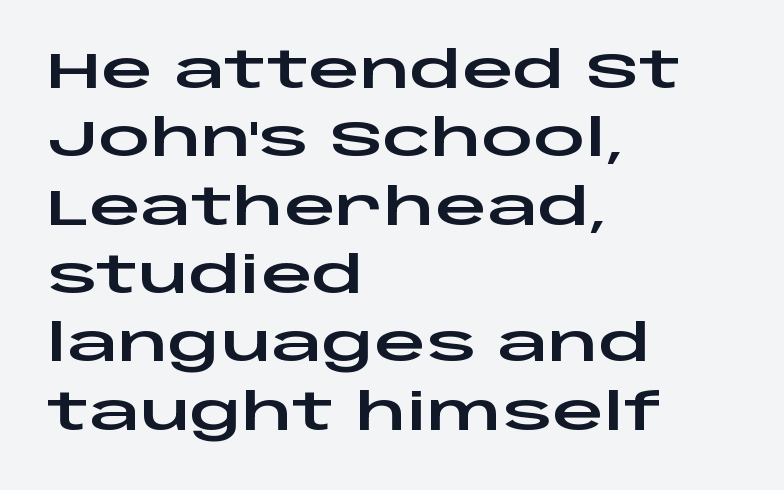
Beneath every word, the page is bare. Spacing verdict: proportional, widths tailored to each character. The text was rendered using a sans face with plain stroke endings. Which margin do the lines hug? The left one — the right edge is uneven.
